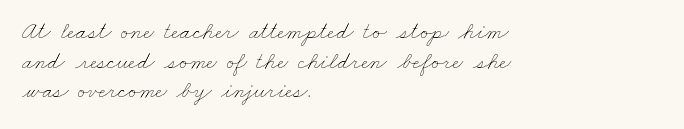
The strokes carry an ordinary text weight at most. Letter spacing: default. All the whitespace from short lines collects on the right. Anything drawn beneath the words? Only blank space.
